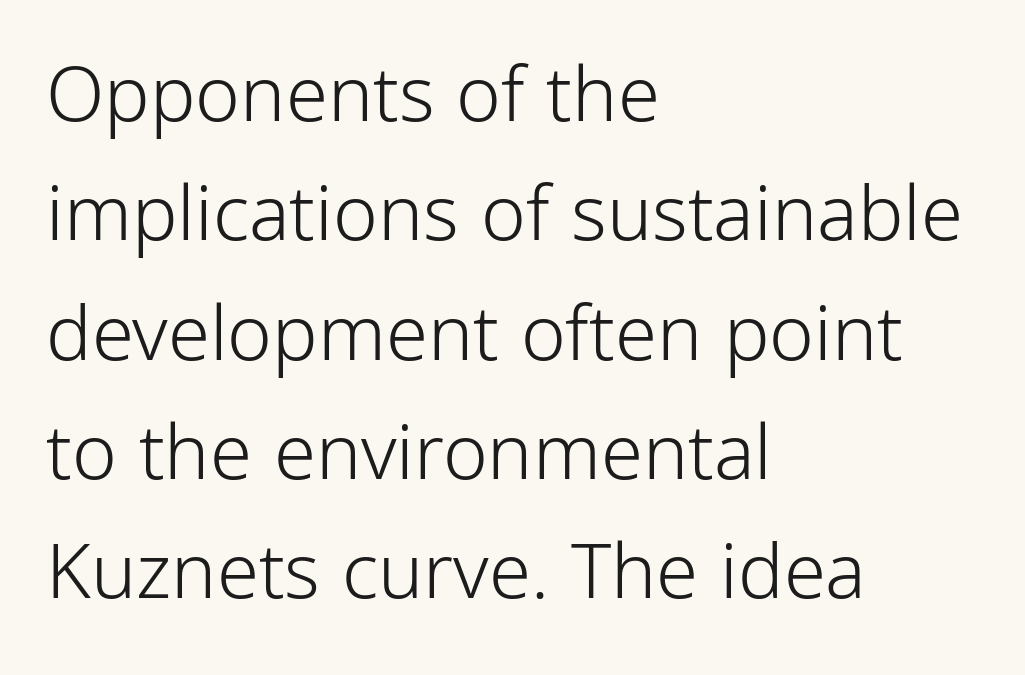
Is the letter spacing exaggerated? No — it looks like the ordinary default. Is the type heavy? It reads as light-to-regular instead. Descender tails drop into unmarked territory. Spacing verdict: proportional, widths tailored to each character.
